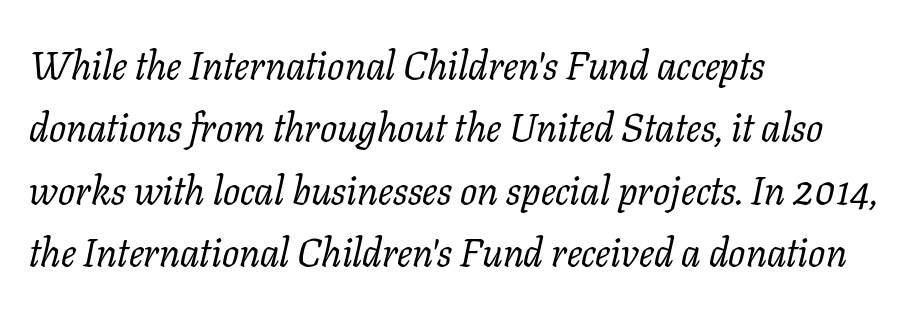
Q: Is the text bold? A: No.
Q: Is the text italic (slanted)? A: Yes, it leans right by about 11 degrees.
Q: Is the typeface a serif or a sans-serif typeface? A: Serif.
Q: Is the text underlined? A: No.
Q: How is the paragraph aligned? A: Left-aligned.
Q: Is the spacing between letters normal or unusually wide? A: Normal.
Q: Is the spacing between lines tight, normal or loose? A: Normal.
Q: Width (condensed, normal, or wide)? A: Normal.
Q: Stroke contrast? A: Low.
Q: x-height? A: Medium.
Q: Monospaced? A: No.
